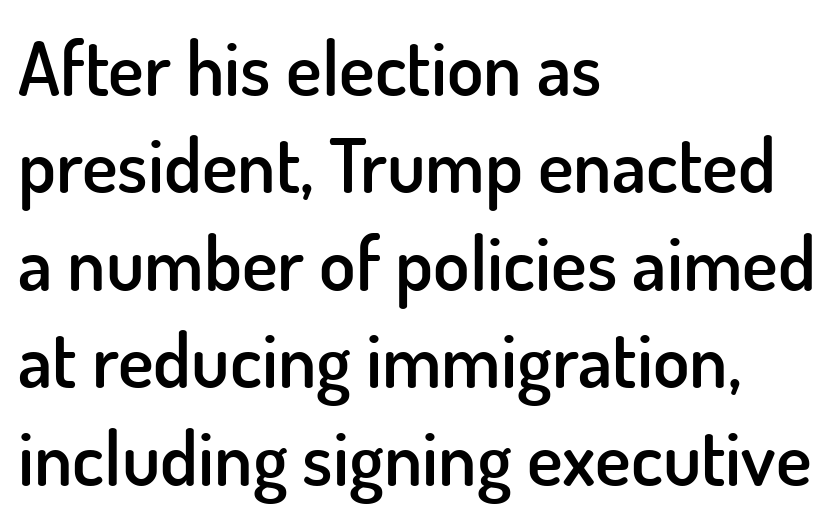
{"serif": "no", "italic": "no", "bold": "semi", "weight": "semibold", "width": "normal", "stroke_contrast": "low", "x_height": "small", "monospaced": "no", "underline": "no", "align": "left", "line_spacing": "normal", "line_spacing_ratio": 1.3, "letter_spacing": "normal", "letter_spacing_em": 0.0, "glyph_px": 75}
